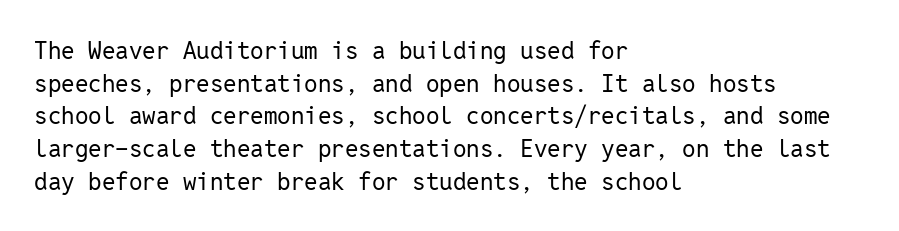
{"italic": "no", "bold": "no", "underline": "no", "align": "left", "line_spacing": "normal", "line_spacing_ratio": 1.36, "letter_spacing": "normal", "letter_spacing_em": 0.0, "glyph_px": 24}
